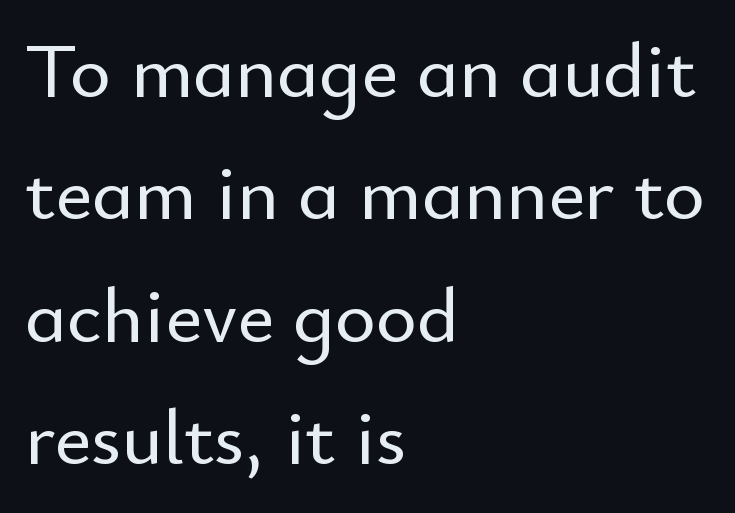
{"serif": "no", "italic": "no", "width": "normal", "stroke_contrast": "low", "x_height": "small", "monospaced": "no", "underline": "no", "align": "left", "line_spacing": "normal", "line_spacing_ratio": 1.55, "letter_spacing": "normal", "letter_spacing_em": 0.0, "glyph_px": 79}
